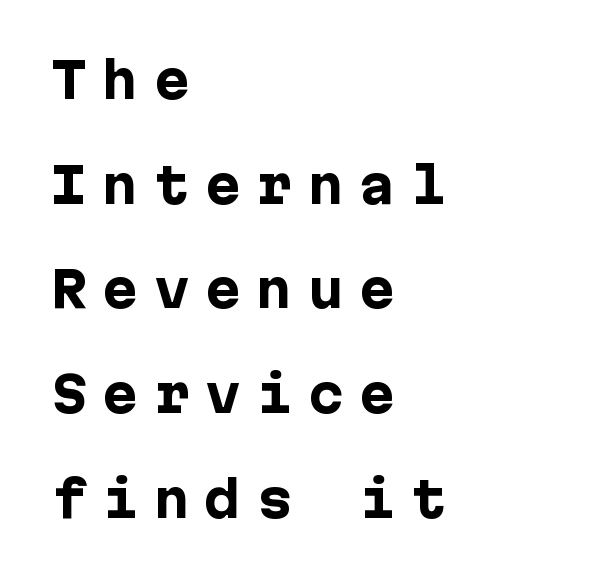
Observe the absence of serifs on each vertical stroke in this sample. Italic? Not at all — the glyphs are vertical. Successive baselines arrive slowly, with a big drop between each. One-word summary of the alignment: left. Bold? Absolutely — the strokes are thick and heavy.
